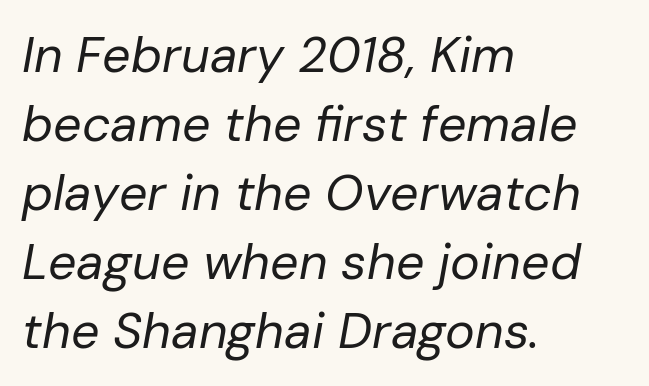
Q: Is the text bold? A: No.
Q: Is the text italic (slanted)? A: Yes, it leans right by about 10 degrees.
Q: Is the text underlined? A: No.
Q: How is the paragraph aligned? A: Left-aligned.
Q: Is the spacing between letters normal or unusually wide? A: Normal.
Q: Is the spacing between lines tight, normal or loose? A: Normal.
Q: Width (condensed, normal, or wide)? A: Normal.
Q: Stroke contrast? A: Low.
Q: x-height? A: Medium.
Q: Monospaced? A: No.
